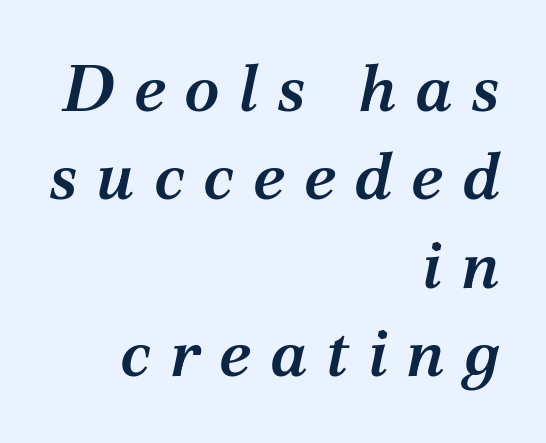
Q: Is the text bold? A: Semi-bold.
Q: Is the text italic (slanted)? A: Yes, it leans right by about 12 degrees.
Q: Is the typeface a serif or a sans-serif typeface? A: Serif.
Q: Is the text underlined? A: No.
Q: How is the paragraph aligned? A: Right-aligned.
Q: Is the spacing between letters normal or unusually wide? A: Unusually wide.
Q: Is the spacing between lines tight, normal or loose? A: Normal.
Q: Width (condensed, normal, or wide)? A: Normal.
Q: Stroke contrast? A: Medium.
Q: x-height? A: Medium.
Q: Monospaced? A: No.
